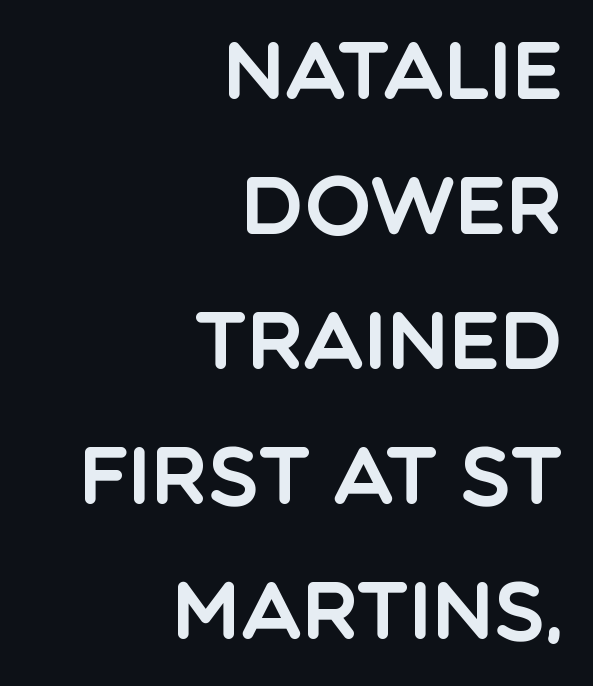
{"serif": "no", "italic": "no", "width": "normal", "x_height": "large", "monospaced": "no", "underline": "no", "align": "right", "line_spacing_ratio": 1.71, "letter_spacing": "normal", "letter_spacing_em": 0.0, "glyph_px": 79}
